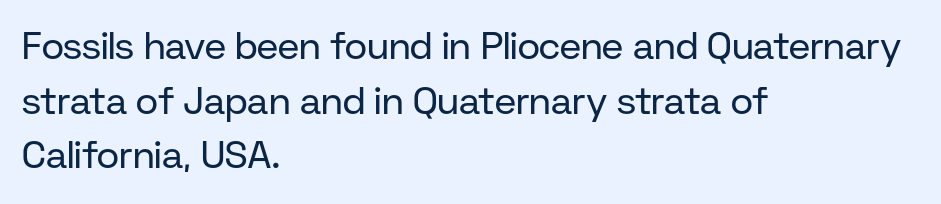
Do the letters lean? They stand straight. The rows are spaced the way most documents space them. Summary of weight: not heavy and not bold. Is this a fixed-width face? No — the glyphs have proportional, varying widths.
